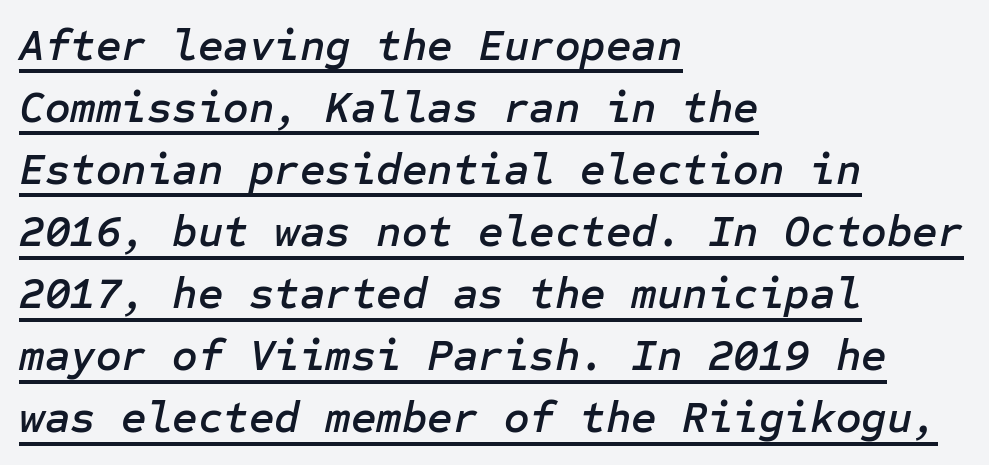
The image shows 44 px text type, italic (leaning right); set left-aligned, normal line spacing (1.41x), normal letter spacing, underlined; low stroke contrast and a medium x-height.
